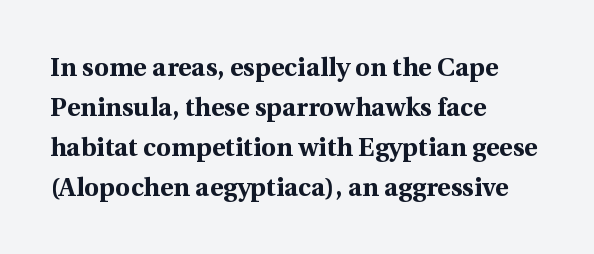
{"italic": "no", "bold": "yes", "underline": "no", "align": "left", "line_spacing": "normal", "line_spacing_ratio": 1.54, "letter_spacing": "normal", "letter_spacing_em": 0.0, "glyph_px": 26}
